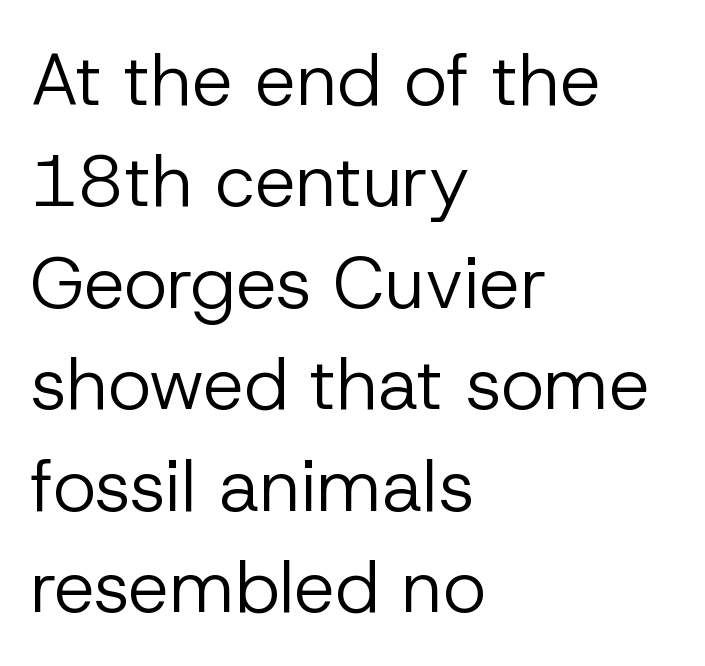
Q: Is the text bold? A: No.
Q: Is the text italic (slanted)? A: No, it is upright.
Q: Is the typeface a serif or a sans-serif typeface? A: Sans-serif.
Q: Is the text underlined? A: No.
Q: How is the paragraph aligned? A: Left-aligned.
Q: Is the spacing between letters normal or unusually wide? A: Normal.
Q: Is the spacing between lines tight, normal or loose? A: Normal.
Q: Width (condensed, normal, or wide)? A: Normal.
Q: Stroke contrast? A: Low.
Q: x-height? A: Medium.
Q: Monospaced? A: No.
